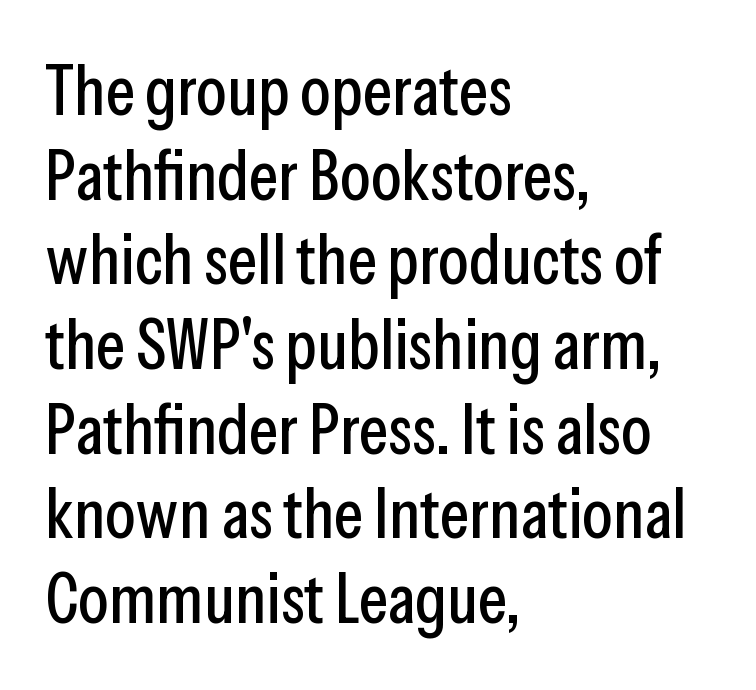
The image shows 70 px condensed sans-serif type, upright; set left-aligned, line spacing 1.21x, normal letter spacing, not underlined; low stroke contrast and a medium x-height.
